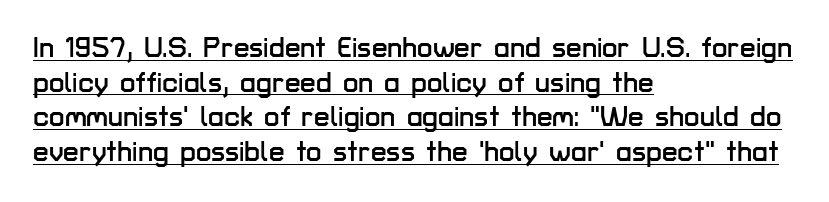
The image shows 28 px sans-serif type, upright; set left-aligned, line spacing 1.24x, normal letter spacing, underlined; low stroke contrast and a medium x-height.
